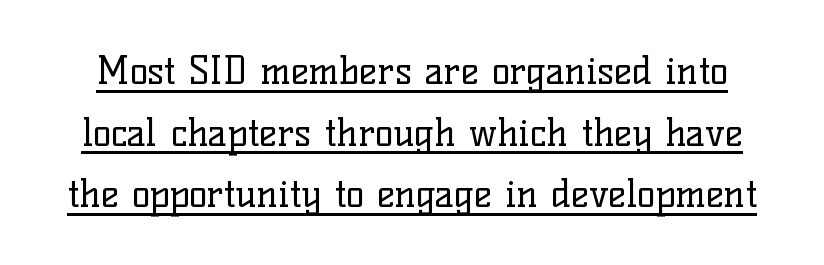
The image shows 38 px regular-weight serif type, upright; set normal line spacing (1.62x), normal letter spacing, underlined; low stroke contrast and a medium x-height.
